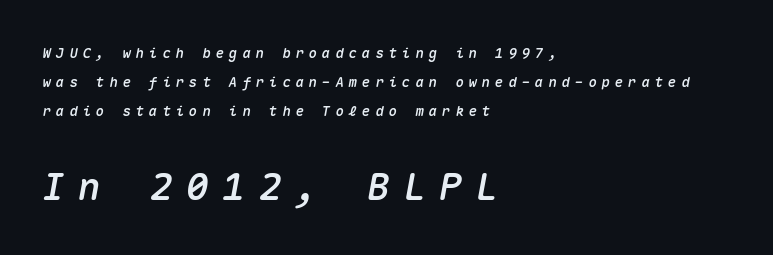
Q: Is the text italic (slanted)? A: Yes, it leans right by about 10 degrees.
Q: Is the text underlined? A: No.
Q: How is the paragraph aligned? A: Left-aligned.
Q: Is the spacing between letters normal or unusually wide? A: Unusually wide.
Q: Is the spacing between lines tight, normal or loose? A: Loose.
Q: Which block of text is set in a larger size, the first (top) or the second (bottom)? A: The second (bottom) one.
Q: Width (condensed, normal, or wide)? A: Normal.
Q: Stroke contrast? A: Medium.
Q: x-height? A: Medium.
Q: Monospaced? A: Yes.
